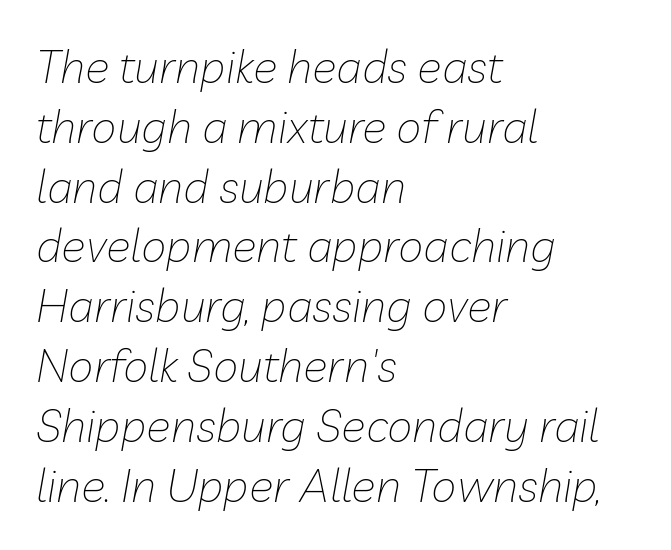
{"italic": "yes", "lean": "right", "slant_degrees": 10, "bold": "no", "weight": "thin", "width": "normal", "stroke_contrast": "low", "x_height": "medium", "monospaced": "no", "underline": "no", "align": "left", "line_spacing": "normal", "line_spacing_ratio": 1.3, "letter_spacing": "normal", "letter_spacing_em": 0.0, "glyph_px": 46}
